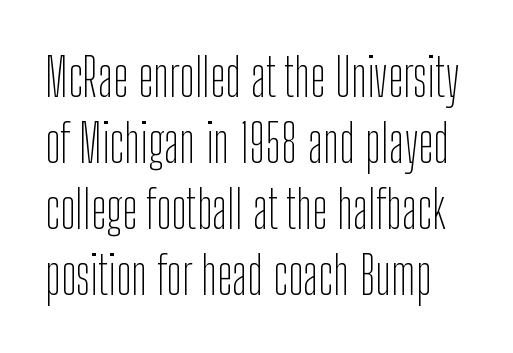
Q: Is the text bold? A: No.
Q: Is the text italic (slanted)? A: No, it is upright.
Q: Is the typeface a serif or a sans-serif typeface? A: Sans-serif.
Q: Is the text underlined? A: No.
Q: Is the spacing between letters normal or unusually wide? A: Normal.
Q: Is the spacing between lines tight, normal or loose? A: Normal.
Q: Width (condensed, normal, or wide)? A: Condensed.
Q: Stroke contrast? A: Low.
Q: x-height? A: Medium.
Q: Monospaced? A: No.
